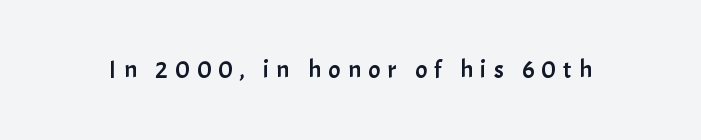
Each word looks stretched out because of the extra space between its letters. Italic? Not at all — the glyphs are vertical. Nobody drew a line under any word here.
